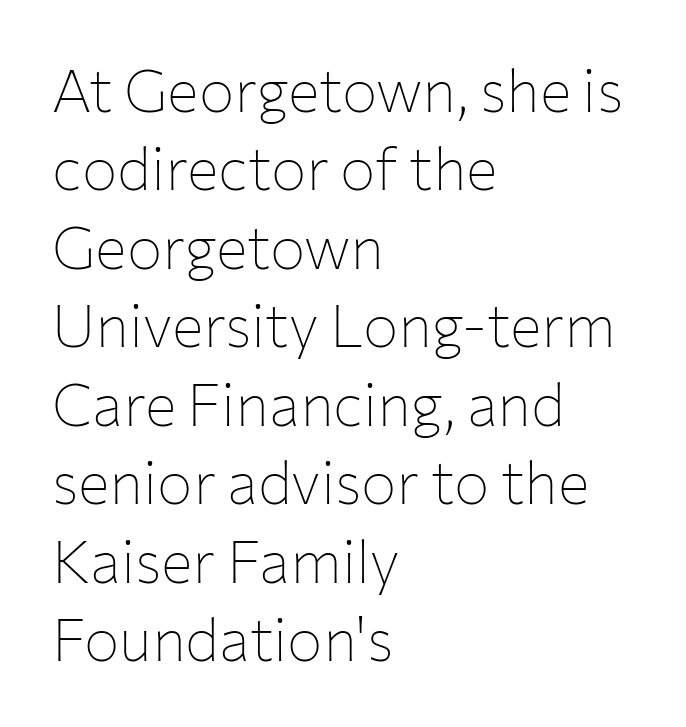
The image shows 59 px thin sans-serif type, upright; set left-aligned, normal line spacing (1.33x), normal letter spacing, not underlined; low stroke contrast and a medium x-height.
